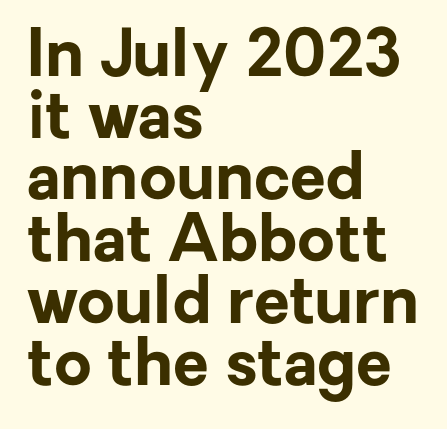
In terms of letterspacing, this is plain default setting. Varying glyph widths throughout — classic text-font behaviour. When letters stand straight like this, we call the style roman or upright. Regarding leading, the lines here are crowded together. The letters carry no serifs — their stems end cleanly without finishing strokes. Plenty of ink on the page — the face is bold.
